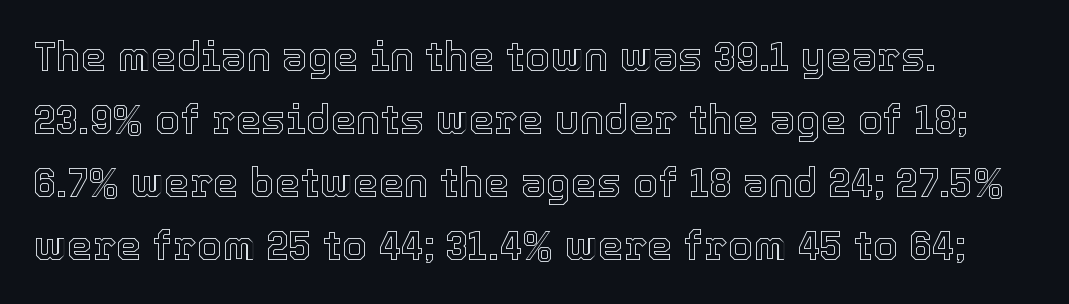
The image shows 41 px text type, upright; set normal line spacing (1.54x), normal letter spacing, not underlined; a medium x-height.
